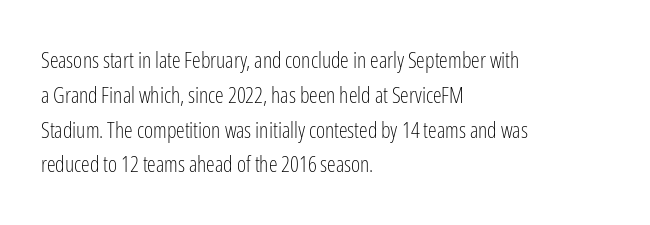
{"italic": "no", "bold": "no", "underline": "no", "align": "left", "line_spacing": "normal", "line_spacing_ratio": 1.58, "letter_spacing": "normal", "letter_spacing_em": 0.0, "glyph_px": 22}
